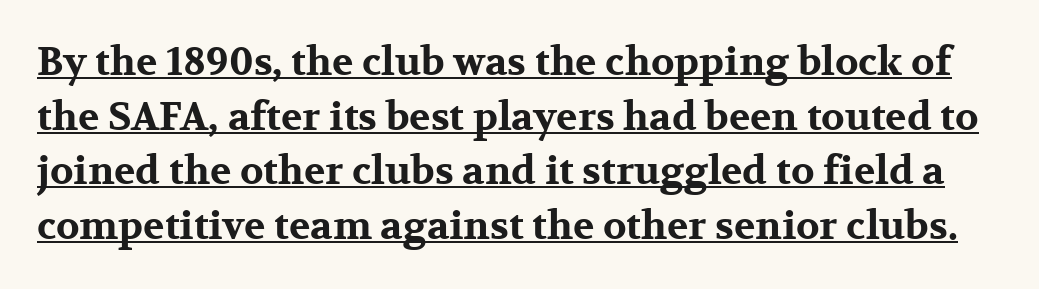
Vertical spacing — default. Small tapered or slab feet sit at the stroke ends, so this counts as serif. Pretty heavy lettering here — definitely bold. Is there an underline? Yes — a line sits under the letters.
